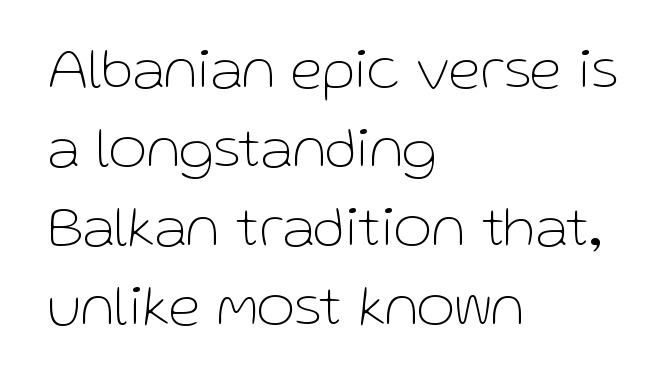
The image shows 59 px thin sans-serif type, upright; set left-aligned, normal line spacing (1.34x), normal letter spacing, not underlined; low stroke contrast and a medium x-height.
